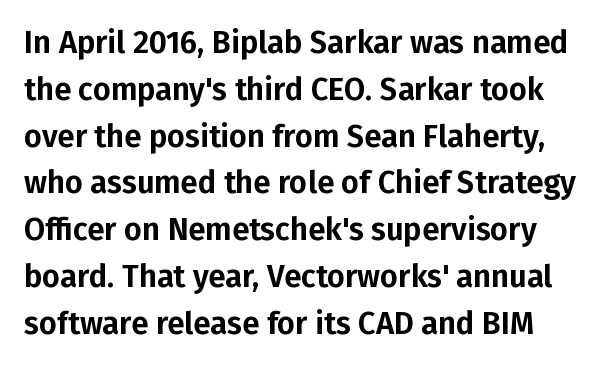
Q: Is the text italic (slanted)? A: No, it is upright.
Q: Is the typeface a serif or a sans-serif typeface? A: Sans-serif.
Q: Is the text underlined? A: No.
Q: Is the spacing between letters normal or unusually wide? A: Normal.
Q: Is the spacing between lines tight, normal or loose? A: Normal.
Q: Width (condensed, normal, or wide)? A: Normal.
Q: Stroke contrast? A: Low.
Q: x-height? A: Medium.
Q: Monospaced? A: No.
